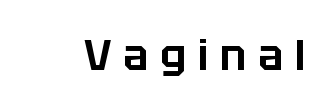
The image shows 42 px sans-serif type, upright; set unusually wide letter spacing (+0.28 em), not underlined; low stroke contrast and a large x-height.
